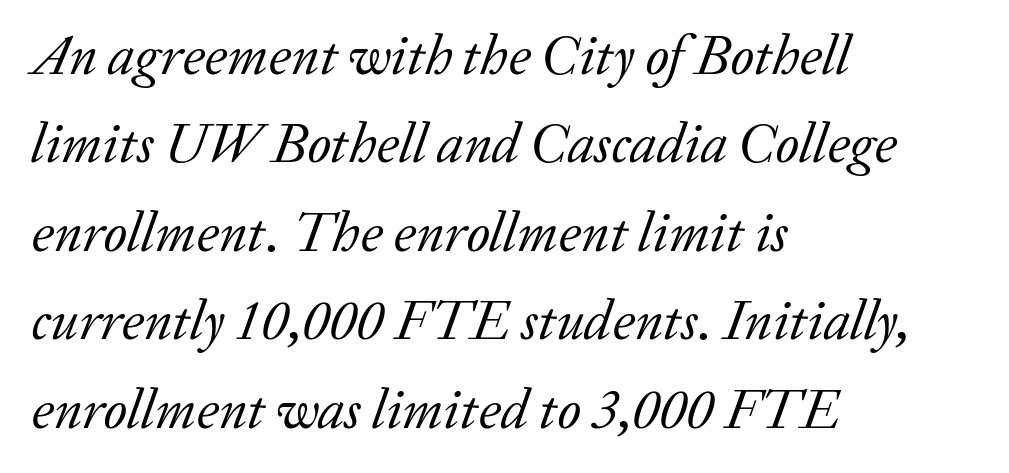
Note the varied advance widths — an 'i' is clearly narrower than an 'm'. Examine the stroke ends and you'll spot serifs. There's an unmistakable incline to the writing here. A normal amount of white space separates one row of letters from the next.
